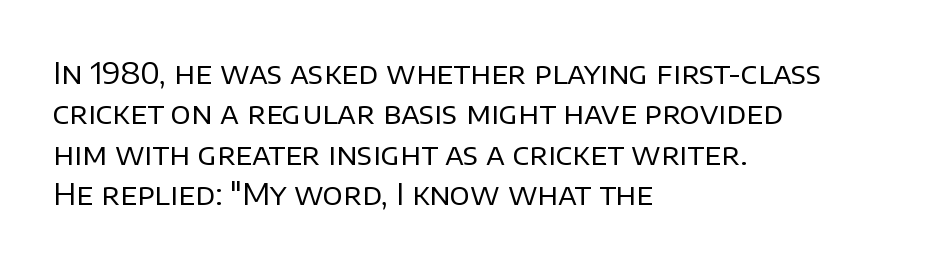
The letters stand straight up with perfectly vertical stems. Check the space under the baseline: it is left empty. Type style note: lacks serifs. You could not count columns in this text — the font is proportionally spaced. The face looks like a standard text weight, possibly lighter. Summary of vertical rhythm: regular, with standard interline spacing.
